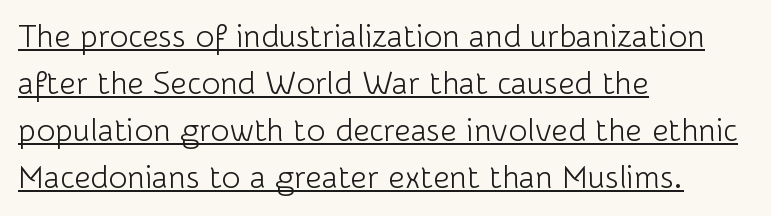
Caption: standard tracking, unaltered. Look at the bottom of the vertical strokes: they stop flat, with no serifs. Vertical stems look standard width or narrower in stroke. The typesetter has applied underlining to the passage shown. The rows are spaced the way most documents space them.
